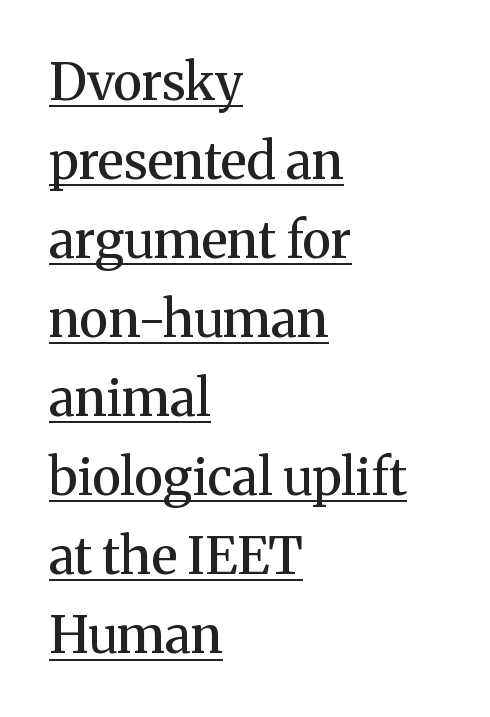
The image shows 51 px semibold serif type, upright; set left-aligned, normal line spacing (1.55x), normal letter spacing, underlined; medium stroke contrast and a medium x-height.
